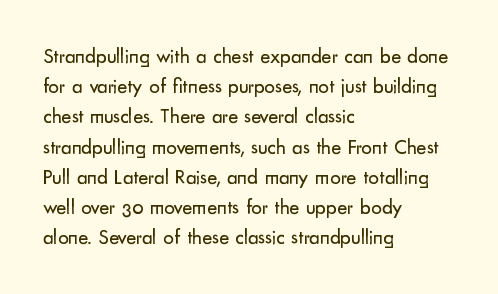
The image shows 21 px text type, upright; set left-aligned, normal line spacing (1.44x), normal letter spacing, not underlined.
